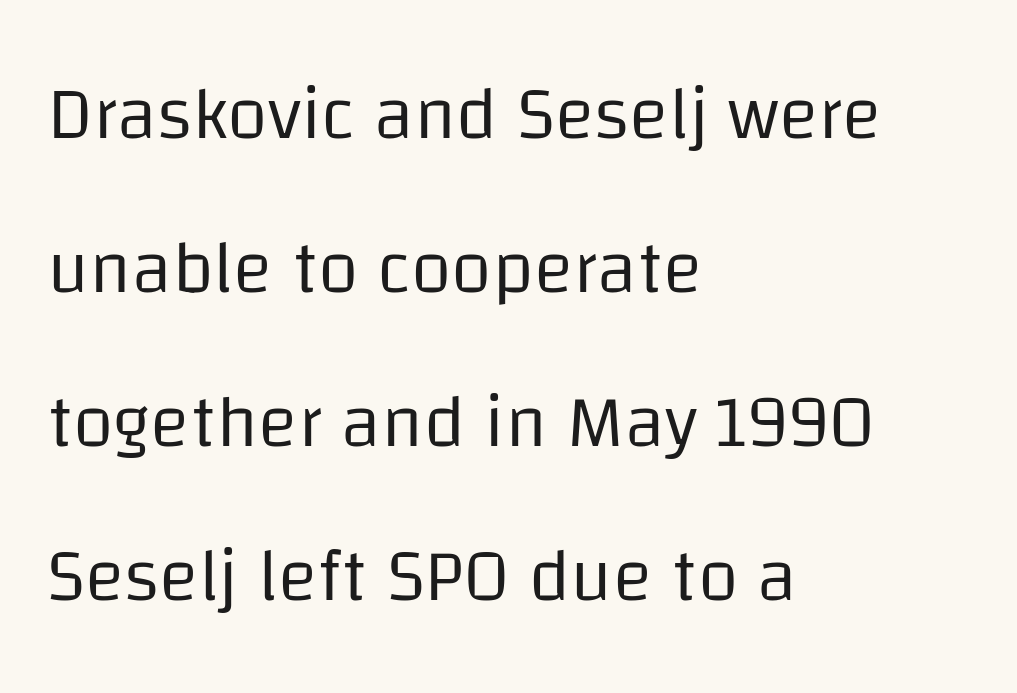
The image shows 74 px regular-weight sans-serif type, upright; set left-aligned, loose line spacing (2.08x), normal letter spacing, not underlined; low stroke contrast and a large x-height.
